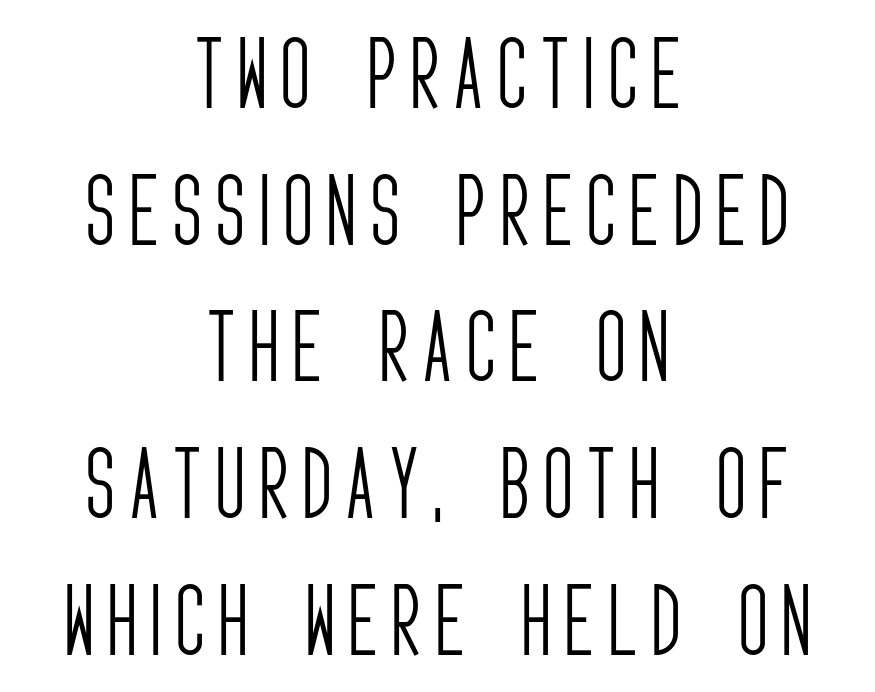
Q: Is the text bold? A: No.
Q: Is the text italic (slanted)? A: No, it is upright.
Q: Is the typeface a serif or a sans-serif typeface? A: Sans-serif.
Q: Is the text underlined? A: No.
Q: How is the paragraph aligned? A: Centered.
Q: Width (condensed, normal, or wide)? A: Condensed.
Q: Stroke contrast? A: Low.
Q: x-height? A: Large.
Q: Monospaced? A: No.
